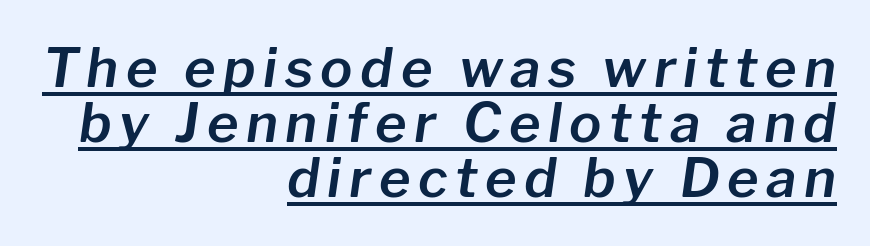
Character widths vary here, with narrow letters taking less room than wide ones. The rendered words wear a rule along their underside. The ragged edge is on the left, which tells us the setting is flush right. Students, observe: this is what under-led, compact text looks like.
